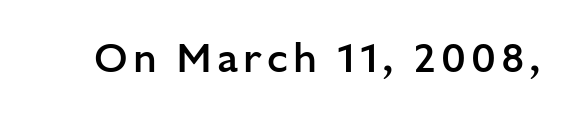
Look at the stroke-to-counter ratio: somewhat heavy, a semibold. The lettering stays uniformly vertical, giving the passage a roman look. To sum up the face: it is a sans, with no serifs. Anything drawn beneath the words? Only blank space. The rendering uses natural spacing where letterforms have individual widths.
